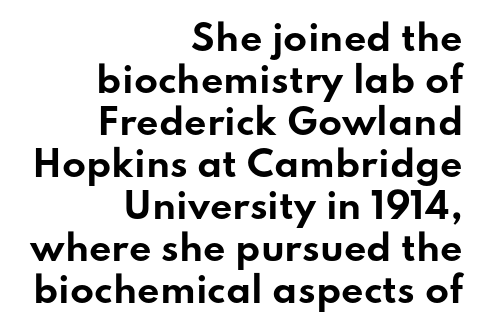
{"serif": "no", "italic": "no", "bold": "yes", "weight": "bold", "width": "wide", "stroke_contrast": "low", "x_height": "small", "monospaced": "no", "underline": "no", "align": "right", "line_spacing_ratio": 1.2, "letter_spacing": "normal", "letter_spacing_em": 0.0, "glyph_px": 35}
